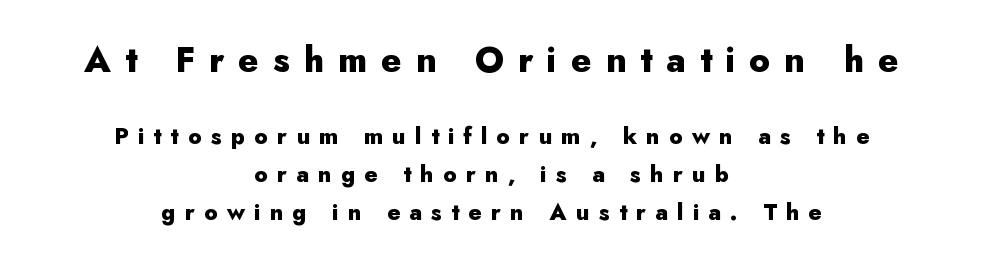
The image shows 35 px heavy sans-serif type, upright; set centered, normal line spacing (1.64x), unusually wide letter spacing (+0.4 em), not underlined; the first (top) block is 1.52x larger; low stroke contrast and a small x-height.
